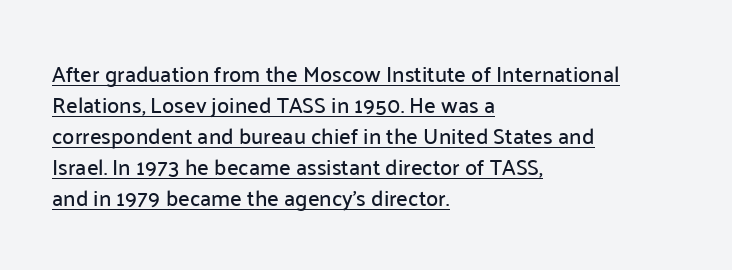
Q: Is the text italic (slanted)? A: No, it is upright.
Q: Is the text underlined? A: Yes.
Q: How is the paragraph aligned? A: Left-aligned.
Q: Is the spacing between letters normal or unusually wide? A: Normal.
Q: Is the spacing between lines tight, normal or loose? A: Normal.
